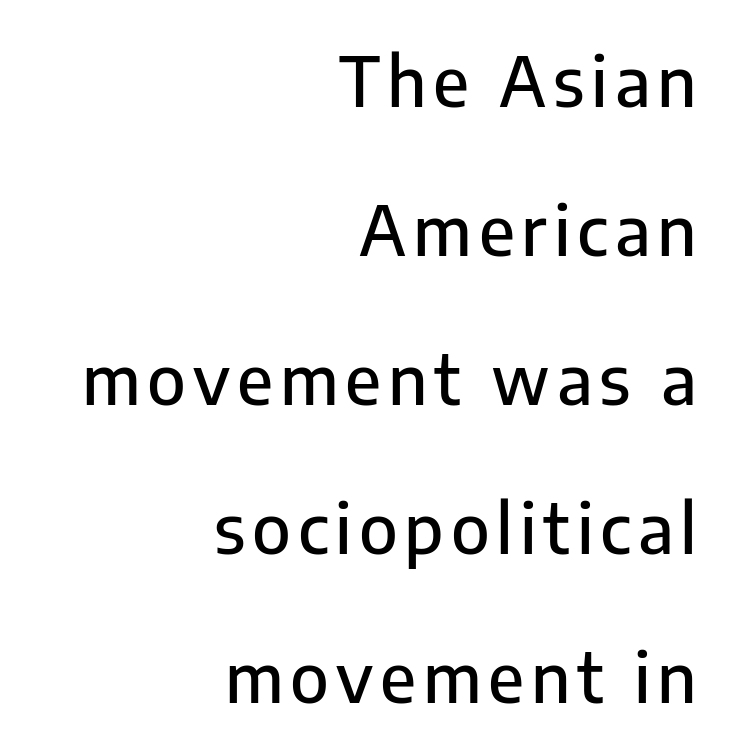
Proportional: the letters do not fall into vertical columns. The designer dialed line spacing up above the default. The glyphs are unaccompanied by any horizontal stroke below them. A typesetter would mark this as roman, not italic. Letterform terminals end flat and unadorned throughout the passage.
